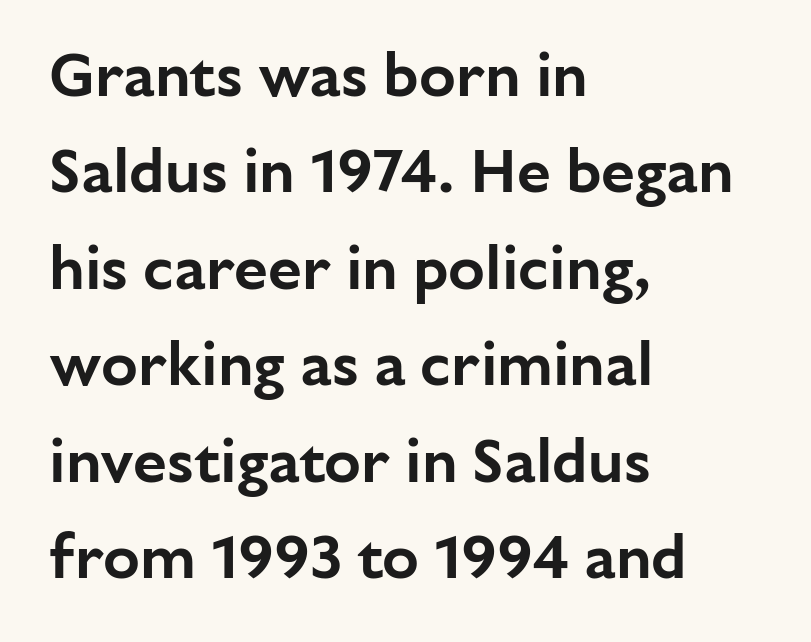
The image shows 61 px sans-serif type, upright; set left-aligned, normal line spacing (1.58x), normal letter spacing, not underlined; low stroke contrast and a medium x-height.
